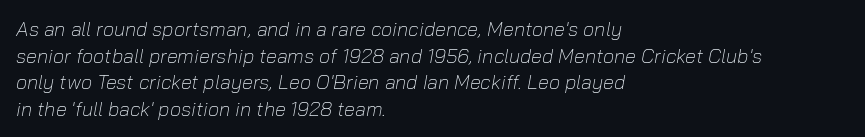
Caption: standard tracking, unaltered. The leading is moderate, giving the passage an even texture. The face looks like a standard text weight, possibly lighter. Emphasis-style slanted type is in use.
